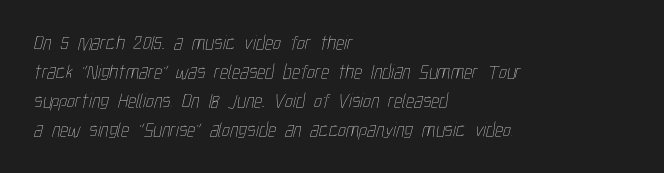
Q: Is the text bold? A: No.
Q: Is the text underlined? A: No.
Q: How is the paragraph aligned? A: Left-aligned.
Q: Is the spacing between letters normal or unusually wide? A: Normal.
Q: Is the spacing between lines tight, normal or loose? A: Normal.
